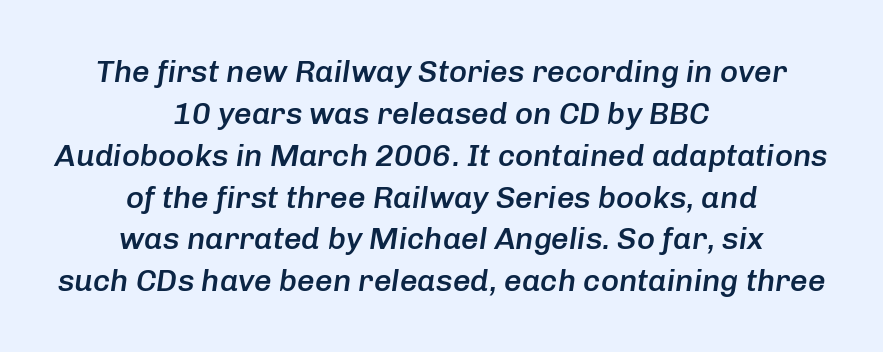
The image shows 31 px semibold type, italic (leaning right); set centered, normal line spacing (1.35x), normal letter spacing, not underlined; low stroke contrast and a medium x-height.
